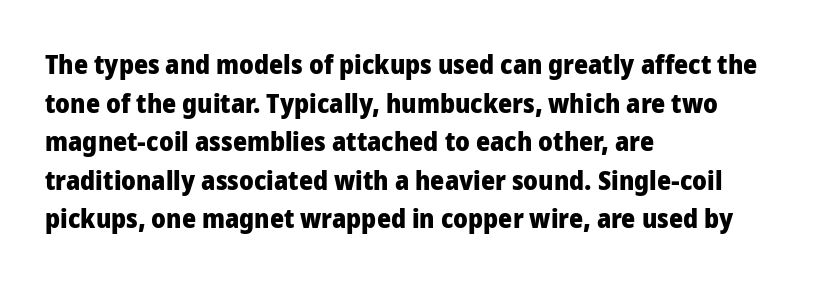
The image shows 27 px bold type, upright; set left-aligned, normal line spacing (1.43x), normal letter spacing, not underlined.
